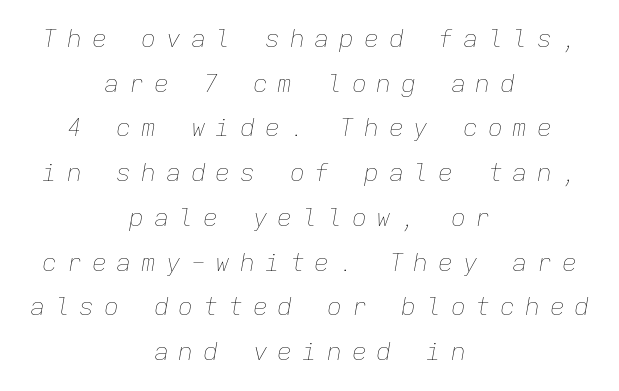
Inter-character spacing is expanded well beyond the font's built-in metrics. Line starts and ends both wander, symmetrically. The glyphs look as if they've been sheared to an angle. Quick note: underline off.
